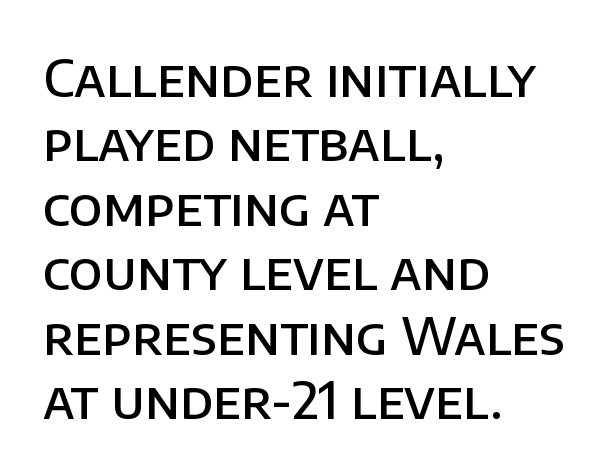
Q: Is the text bold? A: Semi-bold.
Q: Is the text italic (slanted)? A: No, it is upright.
Q: Is the typeface a serif or a sans-serif typeface? A: Sans-serif.
Q: Is the text underlined? A: No.
Q: How is the paragraph aligned? A: Left-aligned.
Q: Is the spacing between letters normal or unusually wide? A: Normal.
Q: Width (condensed, normal, or wide)? A: Normal.
Q: Stroke contrast? A: Low.
Q: x-height? A: Large.
Q: Monospaced? A: No.
